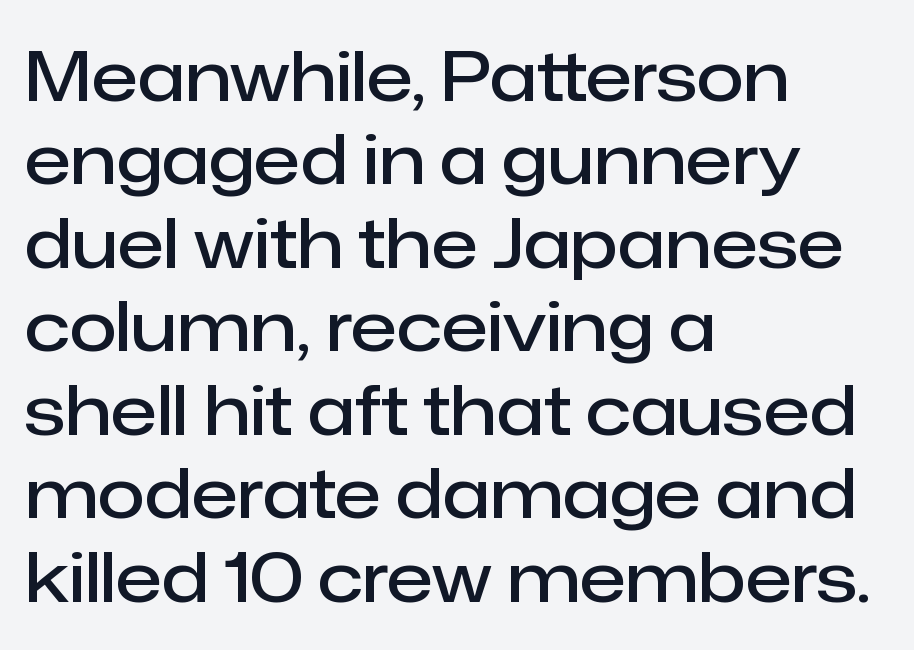
The image shows 69 px semibold sans-serif type, upright; set left-aligned, line spacing 1.21x, normal letter spacing, not underlined; low stroke contrast and a medium x-height.
